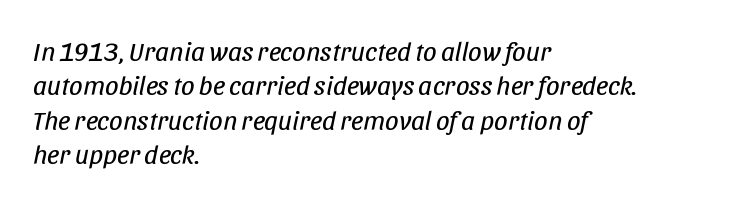
{"italic": "yes", "lean": "right", "slant_degrees": 11, "bold": "no", "underline": "no", "align": "left", "line_spacing": "normal", "line_spacing_ratio": 1.27, "letter_spacing": "normal", "letter_spacing_em": 0.0, "glyph_px": 27}
